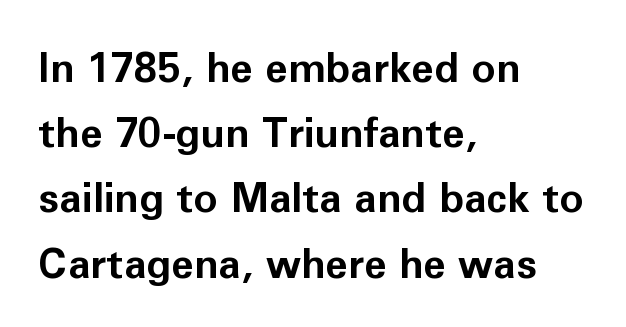
When letters stand straight like this, we call the style roman or upright. Do the characters align in a grid? No, the font is proportional. In terms of leading, this rendering sits right in the middle. There is no visible air inserted between adjacent glyphs. No word sits above an underline. Stroke thickness is high; the sample reads as a true bold.
